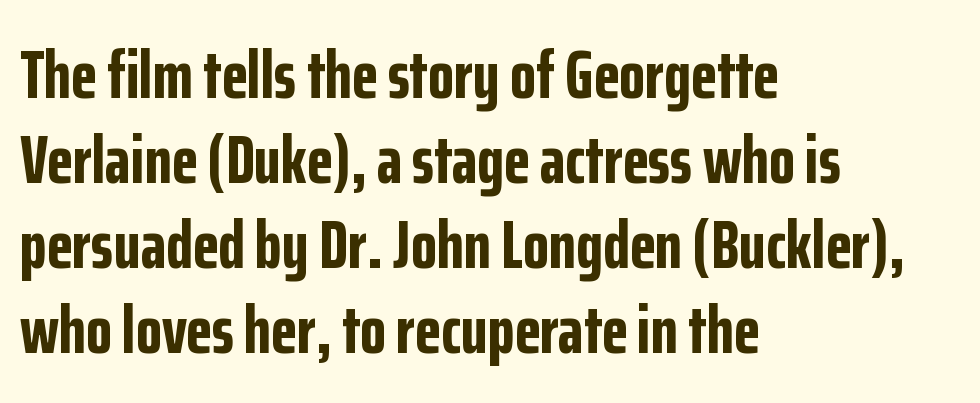
{"serif": "no", "italic": "no", "bold": "yes", "weight": "bold", "width": "condensed", "stroke_contrast": "low", "x_height": "medium", "monospaced": "no", "underline": "no", "align": "left", "line_spacing": "normal", "line_spacing_ratio": 1.25, "letter_spacing": "normal", "letter_spacing_em": 0.0, "glyph_px": 68}
